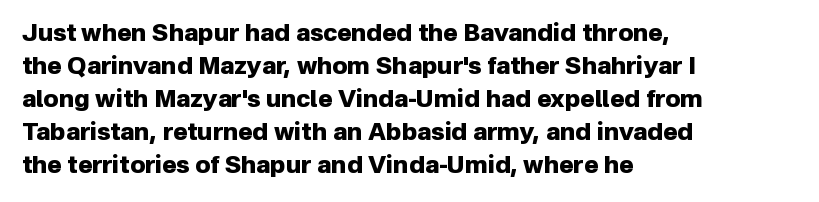
The image shows 24 px bold type, upright; set left-aligned, normal line spacing (1.38x), normal letter spacing, not underlined.
